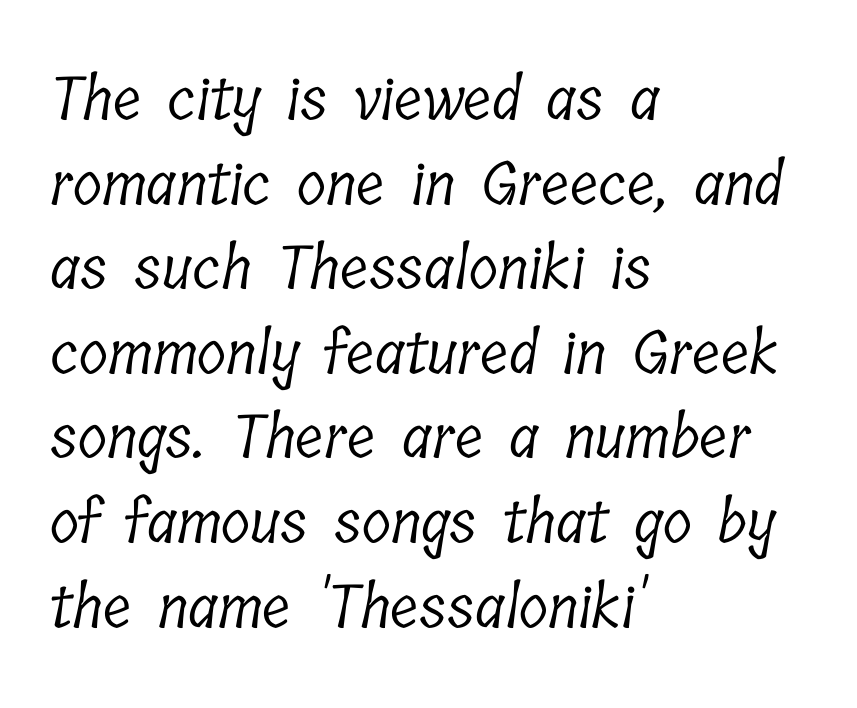
{"serif": "yes", "bold": "no", "weight": "light", "width": "condensed", "stroke_contrast": "low", "x_height": "medium", "monospaced": "no", "underline": "no", "align": "left", "line_spacing": "normal", "line_spacing_ratio": 1.41, "letter_spacing": "normal", "letter_spacing_em": 0.0, "glyph_px": 60}
